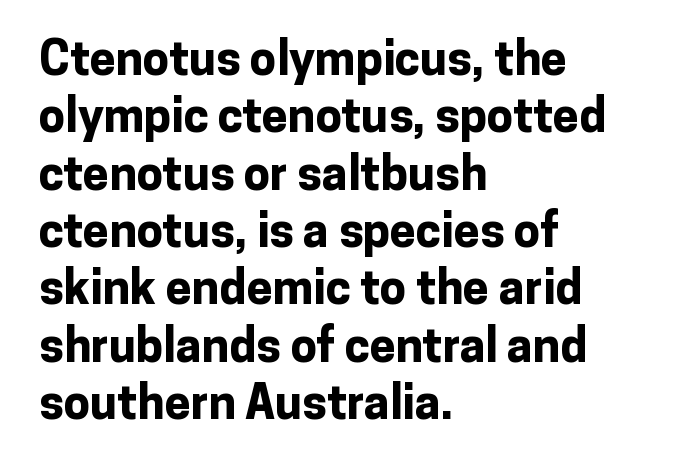
If you drew a ruler down the left edge, every line would touch it. Only glyphs here, with clear space below each row. Notice how the stems are strictly vertical — no italics here. What weight is shown? A full bold with thick strokes. Is this a sans? Yes — the strokes have no serifs. You could not count columns in this text — the font is proportionally spaced.
